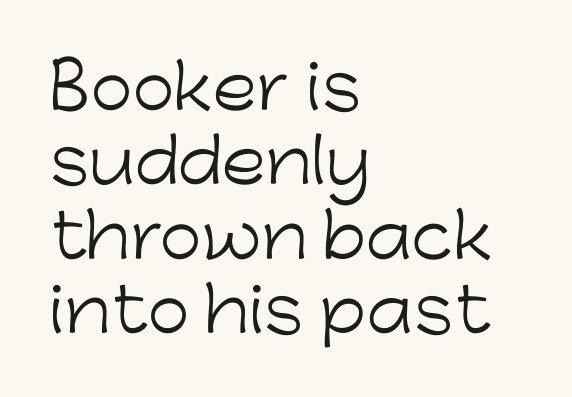
Q: Is the text bold? A: No.
Q: Is the text italic (slanted)? A: No, it is upright.
Q: Is the typeface a serif or a sans-serif typeface? A: Sans-serif.
Q: Is the text underlined? A: No.
Q: How is the paragraph aligned? A: Left-aligned.
Q: Is the spacing between letters normal or unusually wide? A: Normal.
Q: Width (condensed, normal, or wide)? A: Normal.
Q: Stroke contrast? A: Low.
Q: x-height? A: Medium.
Q: Monospaced? A: No.
